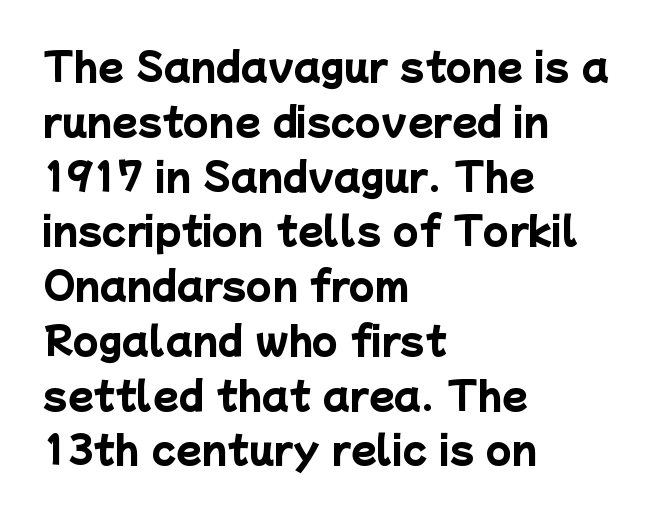
Q: Is the text bold? A: Yes.
Q: Is the typeface a serif or a sans-serif typeface? A: Sans-serif.
Q: Is the text underlined? A: No.
Q: How is the paragraph aligned? A: Left-aligned.
Q: Is the spacing between letters normal or unusually wide? A: Normal.
Q: Is the spacing between lines tight, normal or loose? A: Normal.
Q: Width (condensed, normal, or wide)? A: Normal.
Q: Stroke contrast? A: Low.
Q: x-height? A: Medium.
Q: Monospaced? A: No.
